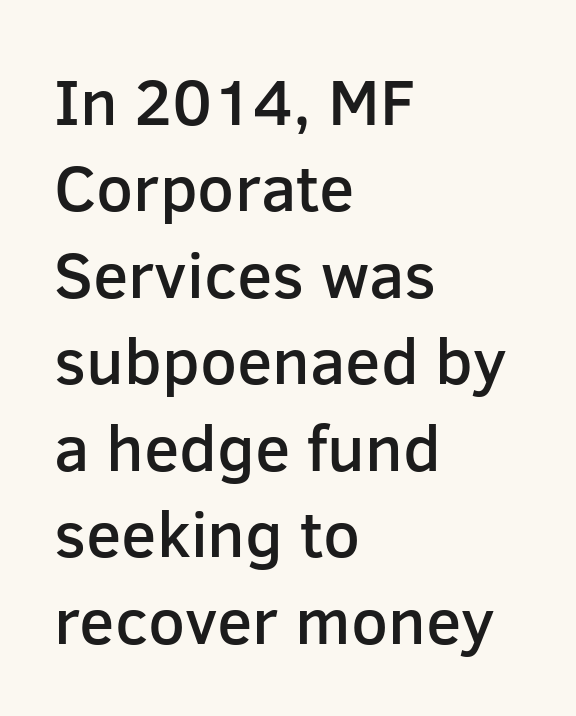
{"serif": "no", "italic": "no", "bold": "semi", "weight": "semibold", "width": "normal", "stroke_contrast": "low", "x_height": "medium", "monospaced": "no", "underline": "no", "align": "left", "line_spacing": "normal", "line_spacing_ratio": 1.33, "letter_spacing": "normal", "letter_spacing_em": 0.0, "glyph_px": 65}
